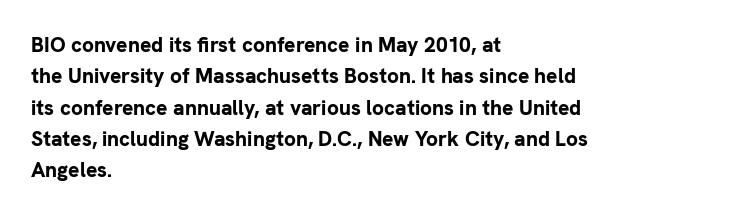
The passage shown is emphatically bold. The specimen reads as upright at a glance. Alignment: flush left. What stands out about the letter spacing? Nothing — it is the standard amount. The block of text has a typical density, with ordinary space between rows. The words here are not underlined.
